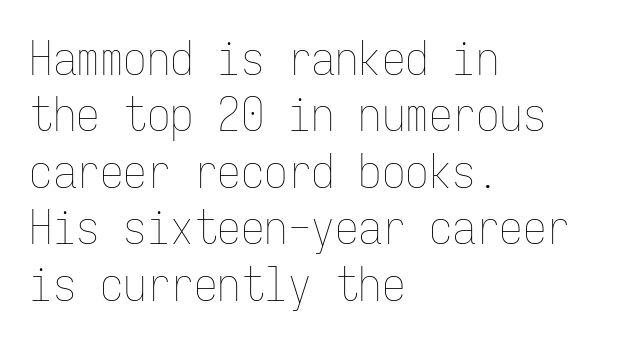
Q: Is the text bold? A: No.
Q: Is the text italic (slanted)? A: No, it is upright.
Q: Is the text underlined? A: No.
Q: How is the paragraph aligned? A: Left-aligned.
Q: Is the spacing between letters normal or unusually wide? A: Normal.
Q: Width (condensed, normal, or wide)? A: Condensed.
Q: Stroke contrast? A: Low.
Q: x-height? A: Medium.
Q: Monospaced? A: Yes.
